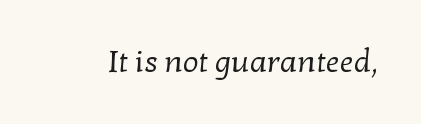
Q: Is the text bold? A: No.
Q: Is the typeface a serif or a sans-serif typeface? A: Serif.
Q: Is the text underlined? A: No.
Q: Is the spacing between letters normal or unusually wide? A: Normal.
Q: Width (condensed, normal, or wide)? A: Normal.
Q: Stroke contrast? A: Low.
Q: x-height? A: Medium.
Q: Monospaced? A: No.
